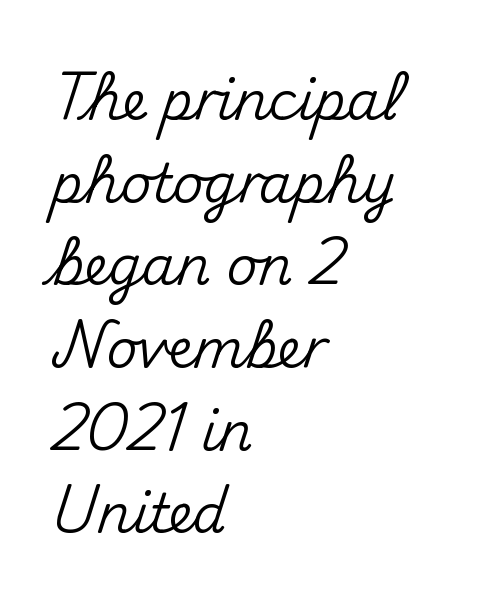
The zone under the glyphs is completely vacant. How are the letters spaced? Ordinarily, with no added tracking. The glyphs in this specimen are sans serif.
